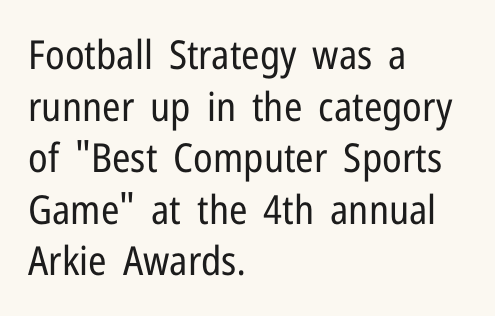
When letters stand straight like this, we call the style roman or upright. The passage shown is typeset with a sans-serif family. The rendering keeps characters at their native spacing. The paragraph has a hard left edge and a soft right edge. Spacing verdict: proportional, widths tailored to each character. A quiet, ordinary-to-light weight characterises the typeface.
